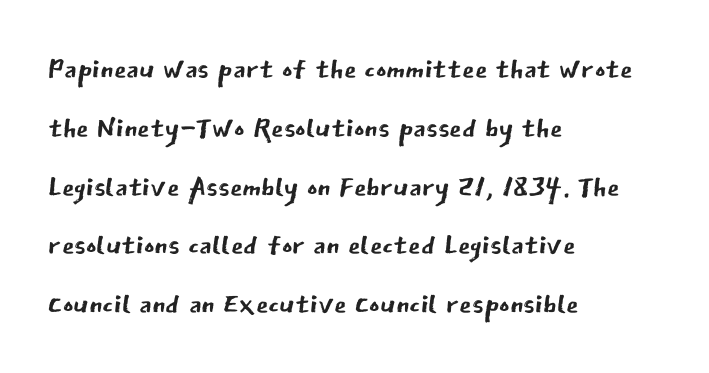
{"serif": "no", "italic": "no", "bold": "no", "weight": "regular", "width": "normal", "stroke_contrast": "low", "x_height": "medium", "monospaced": "no", "underline": "no", "align": "left", "line_spacing": "normal", "line_spacing_ratio": 1.47, "letter_spacing": "normal", "letter_spacing_em": 0.0, "glyph_px": 40}
